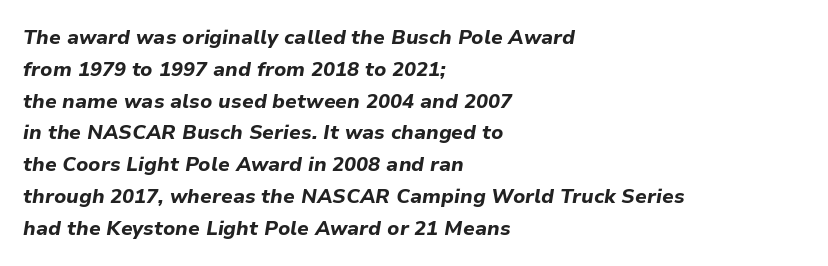
{"italic": "yes", "lean": "right", "slant_degrees": 9, "bold": "yes", "underline": "no", "align": "left", "line_spacing": "normal", "line_spacing_ratio": 1.59, "letter_spacing": "normal", "letter_spacing_em": 0.0, "glyph_px": 20}
